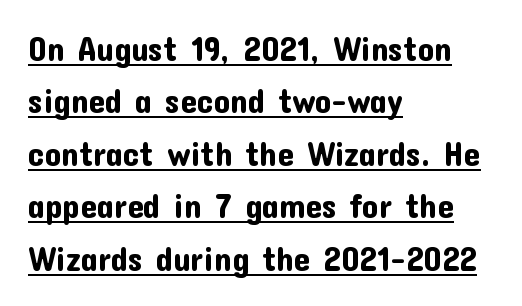
Q: Is the text italic (slanted)? A: No, it is upright.
Q: Is the typeface a serif or a sans-serif typeface? A: Sans-serif.
Q: Is the text underlined? A: Yes.
Q: How is the paragraph aligned? A: Left-aligned.
Q: Is the spacing between letters normal or unusually wide? A: Normal.
Q: Is the spacing between lines tight, normal or loose? A: Normal.
Q: Width (condensed, normal, or wide)? A: Normal.
Q: Stroke contrast? A: Low.
Q: x-height? A: Medium.
Q: Monospaced? A: No.
